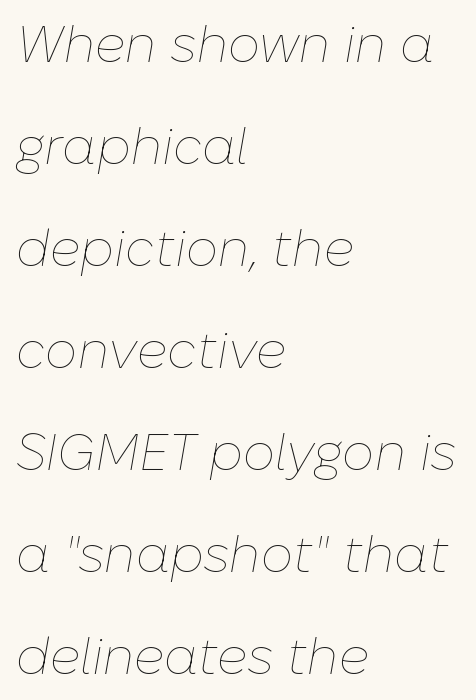
Q: Is the text bold? A: No.
Q: Is the text italic (slanted)? A: Yes, it leans right by about 10 degrees.
Q: Is the text underlined? A: No.
Q: How is the paragraph aligned? A: Left-aligned.
Q: Is the spacing between letters normal or unusually wide? A: Normal.
Q: Is the spacing between lines tight, normal or loose? A: Loose.
Q: Width (condensed, normal, or wide)? A: Normal.
Q: Stroke contrast? A: Low.
Q: x-height? A: Medium.
Q: Monospaced? A: No.
